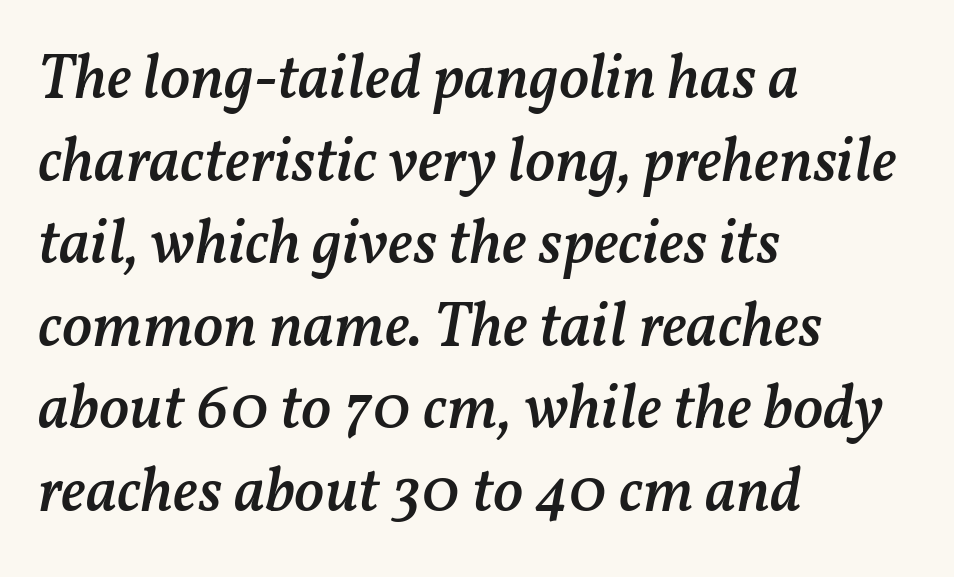
{"italic": "yes", "lean": "right", "slant_degrees": 11, "bold": "semi", "weight": "semibold", "width": "normal", "stroke_contrast": "medium", "x_height": "medium", "monospaced": "no", "underline": "no", "align": "left", "line_spacing": "normal", "line_spacing_ratio": 1.31, "letter_spacing": "normal", "letter_spacing_em": 0.0, "glyph_px": 63}
